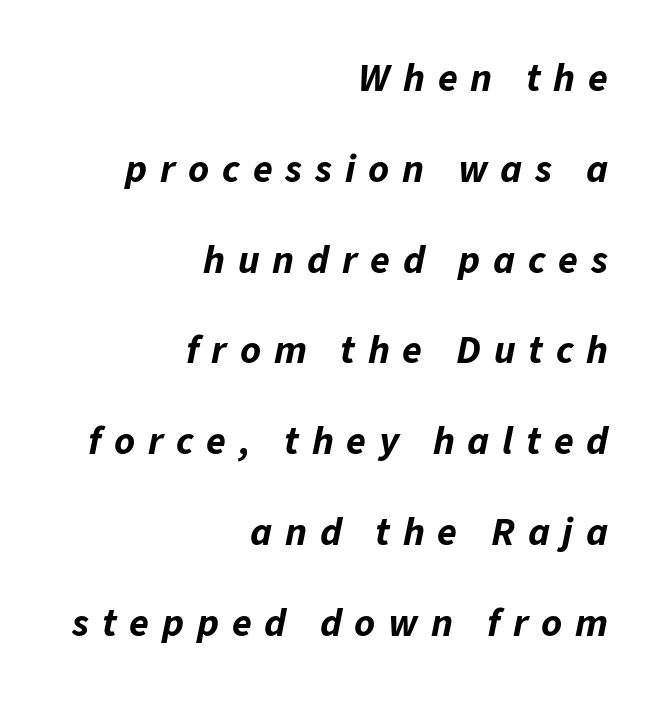
The image shows 40 px bold type, italic (leaning right); set right-aligned, loose line spacing (2.27x), unusually wide letter spacing (+0.32 em), not underlined; low stroke contrast and a medium x-height.
